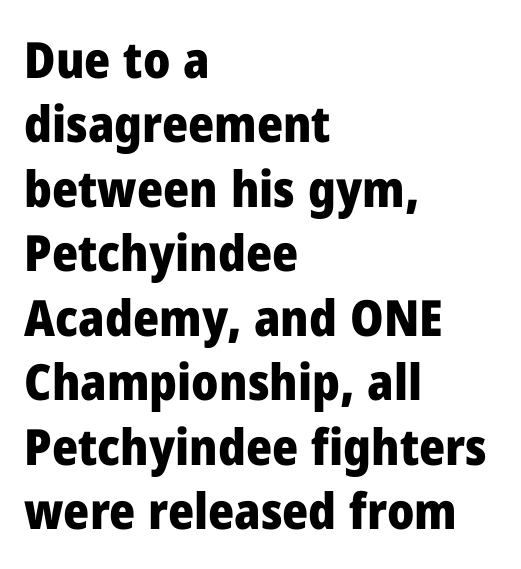
Q: Is the text bold? A: Yes.
Q: Is the text italic (slanted)? A: No, it is upright.
Q: Is the typeface a serif or a sans-serif typeface? A: Sans-serif.
Q: Is the text underlined? A: No.
Q: How is the paragraph aligned? A: Left-aligned.
Q: Is the spacing between letters normal or unusually wide? A: Normal.
Q: Is the spacing between lines tight, normal or loose? A: Normal.
Q: Width (condensed, normal, or wide)? A: Normal.
Q: Stroke contrast? A: Low.
Q: x-height? A: Medium.
Q: Monospaced? A: No.
